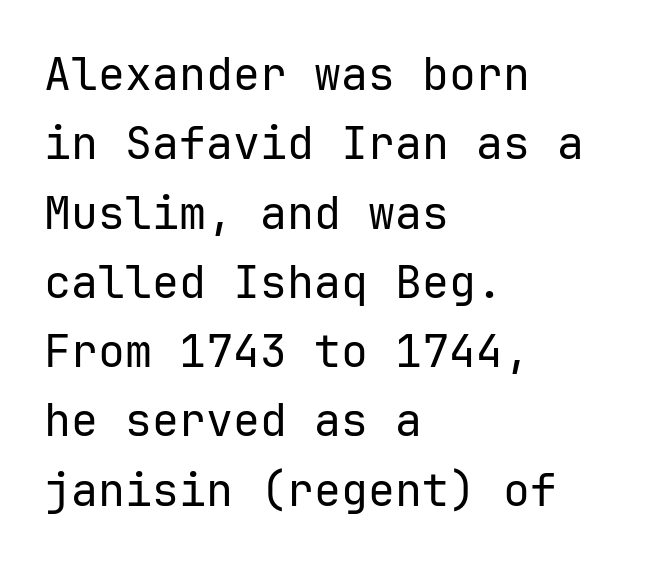
{"serif": "no", "italic": "no", "bold": "no", "weight": "regular", "width": "normal", "stroke_contrast": "low", "x_height": "medium", "monospaced": "yes", "underline": "no", "align": "left", "line_spacing": "normal", "line_spacing_ratio": 1.54, "letter_spacing": "normal", "letter_spacing_em": 0.0, "glyph_px": 45}
